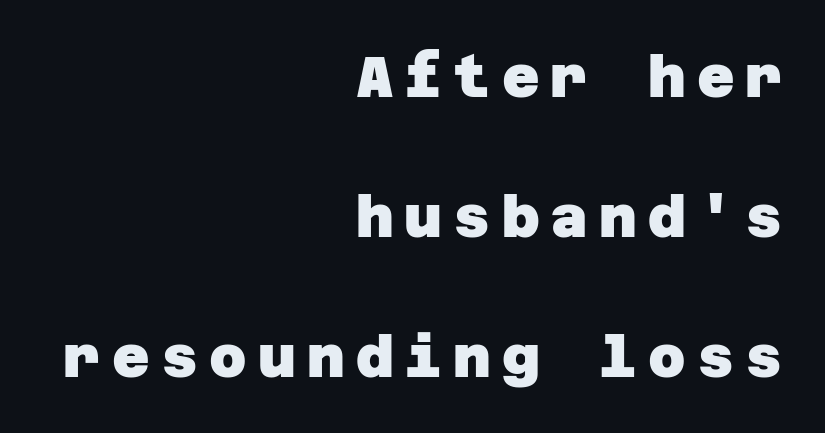
Q: Is the text bold? A: Yes.
Q: Is the typeface a serif or a sans-serif typeface? A: Sans-serif.
Q: Is the text underlined? A: No.
Q: How is the paragraph aligned? A: Right-aligned.
Q: Is the spacing between lines tight, normal or loose? A: Loose.
Q: Width (condensed, normal, or wide)? A: Normal.
Q: Stroke contrast? A: Low.
Q: x-height? A: Large.
